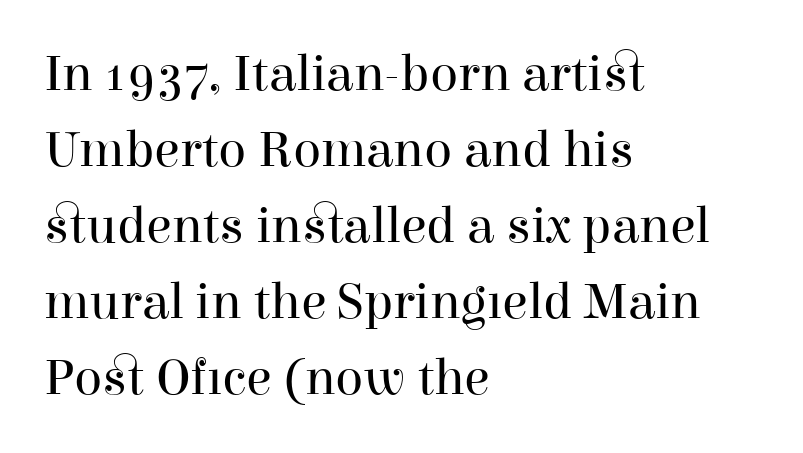
Is there much room between lines? A standard amount, neither cramped nor airy. The cut favours lightness, reaching ordinary text weight at its darkest. Compared with typical body copy, the letter spacing here is the same. Is the block centered? No — it sits flush against the left margin. Proportional: the letters do not fall into vertical columns.
